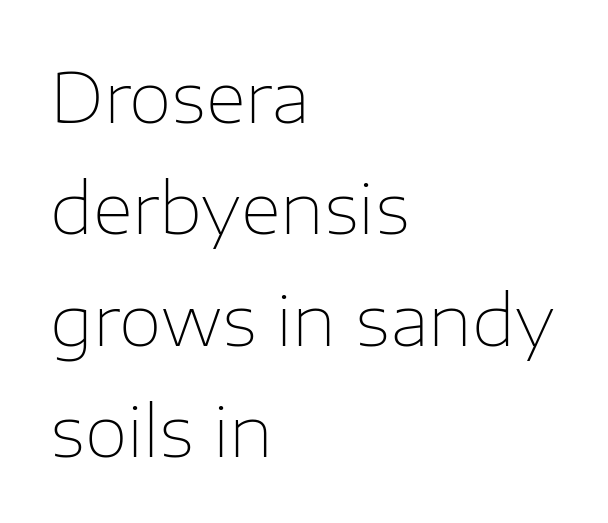
Q: Is the text bold? A: No.
Q: Is the text italic (slanted)? A: No, it is upright.
Q: Is the typeface a serif or a sans-serif typeface? A: Sans-serif.
Q: Is the text underlined? A: No.
Q: How is the paragraph aligned? A: Left-aligned.
Q: Is the spacing between letters normal or unusually wide? A: Normal.
Q: Is the spacing between lines tight, normal or loose? A: Normal.
Q: Width (condensed, normal, or wide)? A: Normal.
Q: Stroke contrast? A: Low.
Q: x-height? A: Medium.
Q: Monospaced? A: No.
